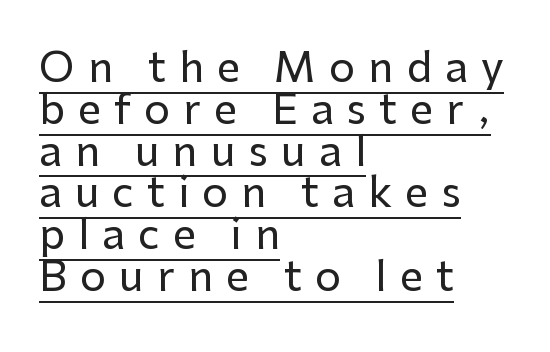
The image shows 41 px sans-serif type, upright; set left-aligned, tight line spacing (1.02x), unusually wide letter spacing (+0.32 em), underlined; low stroke contrast and a medium x-height.
